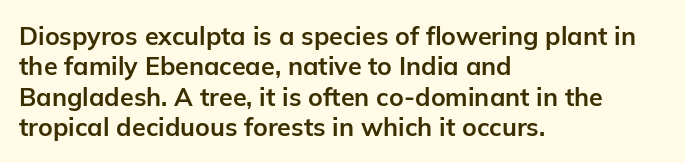
Q: Is the text bold? A: Yes.
Q: Is the text italic (slanted)? A: No, it is upright.
Q: Is the text underlined? A: No.
Q: How is the paragraph aligned? A: Left-aligned.
Q: Is the spacing between letters normal or unusually wide? A: Normal.
